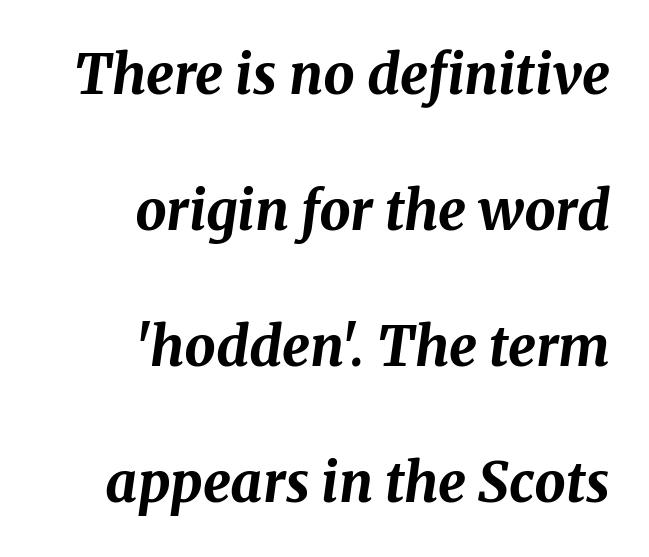
Q: Is the text bold? A: Yes.
Q: Is the text italic (slanted)? A: Yes, it leans right by about 8 degrees.
Q: Is the text underlined? A: No.
Q: How is the paragraph aligned? A: Right-aligned.
Q: Is the spacing between letters normal or unusually wide? A: Normal.
Q: Is the spacing between lines tight, normal or loose? A: Loose.
Q: Width (condensed, normal, or wide)? A: Normal.
Q: Stroke contrast? A: Medium.
Q: x-height? A: Medium.
Q: Monospaced? A: No.
